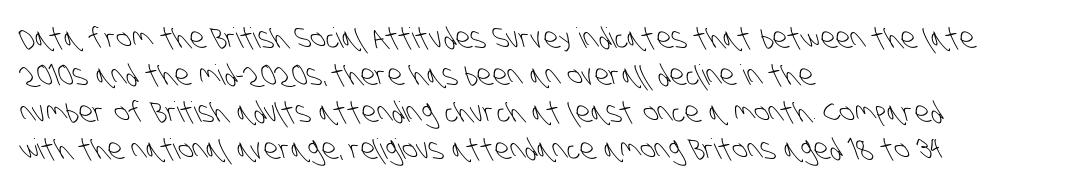
The image shows 28 px light, condensed sans-serif type; set left-aligned, normal line spacing (1.32x), normal letter spacing, not underlined; low stroke contrast and a large x-height.
